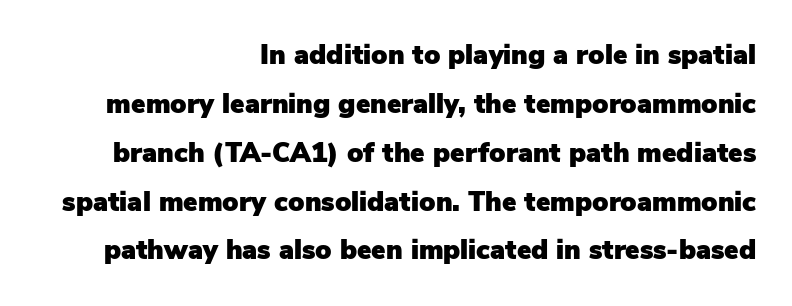
The image shows 27 px text type, upright; set right-aligned, line spacing 1.81x, normal letter spacing, not underlined.
